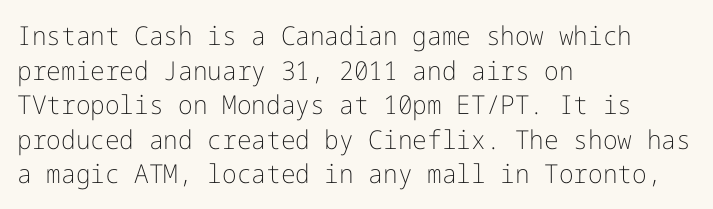
{"italic": "no", "bold": "no", "underline": "no", "align": "left", "line_spacing": "normal", "line_spacing_ratio": 1.33, "letter_spacing": "normal", "letter_spacing_em": 0.0, "glyph_px": 26}
